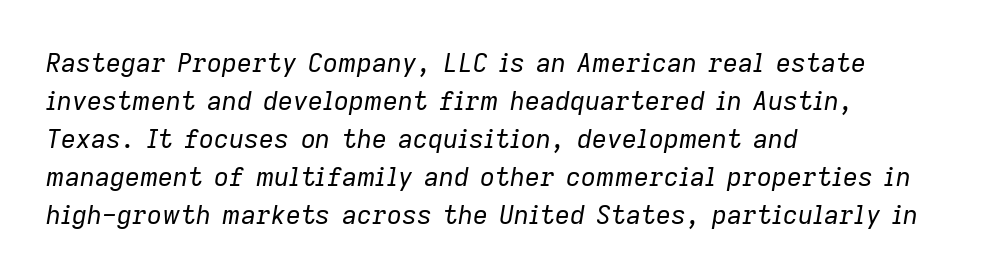
The image shows 26 px text type, italic (leaning right); set left-aligned, normal line spacing (1.46x), normal letter spacing, not underlined.
